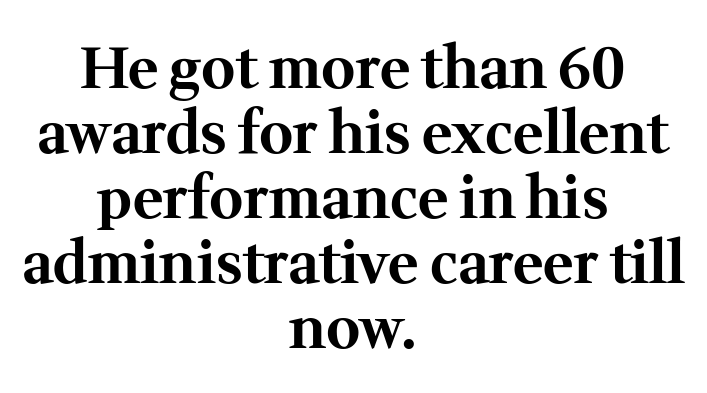
Q: Is the text bold? A: Yes.
Q: Is the text italic (slanted)? A: No, it is upright.
Q: Is the typeface a serif or a sans-serif typeface? A: Serif.
Q: Is the text underlined? A: No.
Q: How is the paragraph aligned? A: Centered.
Q: Is the spacing between letters normal or unusually wide? A: Normal.
Q: Is the spacing between lines tight, normal or loose? A: Tight.
Q: Width (condensed, normal, or wide)? A: Normal.
Q: Stroke contrast? A: Medium.
Q: x-height? A: Medium.
Q: Monospaced? A: No.
